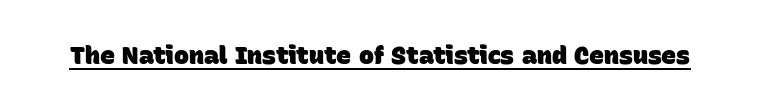
{"bold": "yes", "underline": "yes", "letter_spacing": "normal", "letter_spacing_em": 0.0, "glyph_px": 25}
